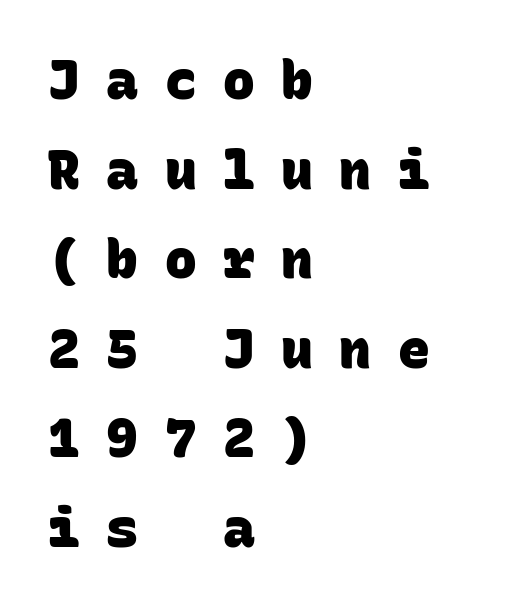
{"serif": "no", "bold": "yes", "weight": "heavy", "width": "normal", "stroke_contrast": "low", "x_height": "large", "monospaced": "yes", "underline": "no", "align": "left", "line_spacing": "normal", "line_spacing_ratio": 1.69, "letter_spacing": "wide", "letter_spacing_em": 0.5, "glyph_px": 53}
